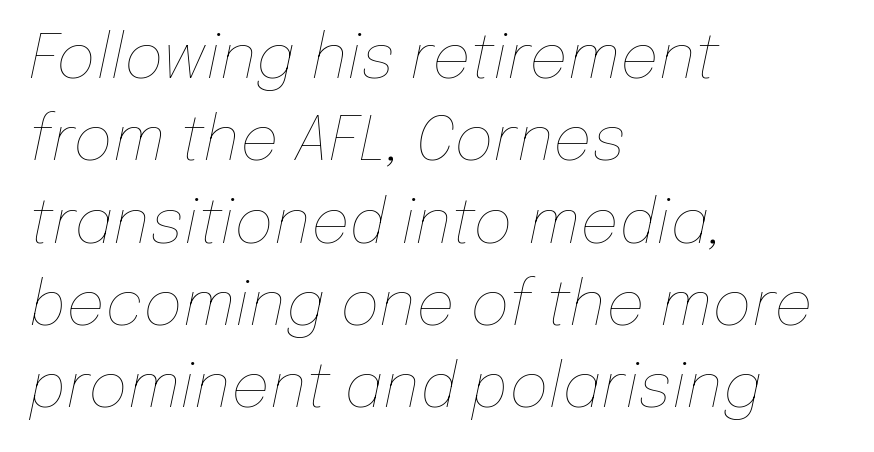
Each letter keeps its own natural width here, so spacing adapts to shape. You can tell it's italic because the verticals aren't actually vertical. Stroke thickness stays within the range of a standard reading face or lighter. The area under the type is left untouched.
